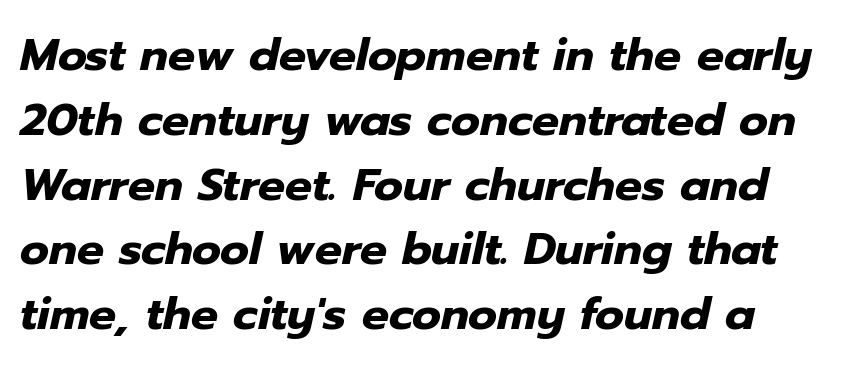
{"italic": "yes", "lean": "right", "slant_degrees": 12, "bold": "yes", "weight": "heavy", "width": "normal", "stroke_contrast": "low", "x_height": "medium", "monospaced": "no", "underline": "no", "line_spacing": "normal", "line_spacing_ratio": 1.44, "letter_spacing": "normal", "letter_spacing_em": 0.0, "glyph_px": 45}
